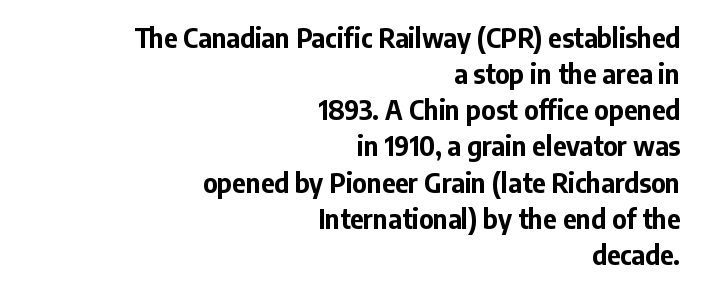
Q: Is the text bold? A: Yes.
Q: Is the text italic (slanted)? A: No, it is upright.
Q: Is the text underlined? A: No.
Q: How is the paragraph aligned? A: Right-aligned.
Q: Is the spacing between letters normal or unusually wide? A: Normal.
Q: Is the spacing between lines tight, normal or loose? A: Normal.
